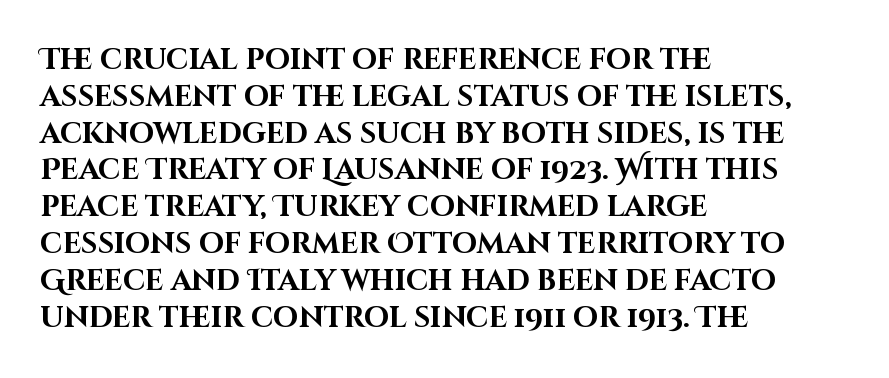
{"serif": "no", "italic": "no", "bold": "yes", "weight": "bold", "width": "normal", "stroke_contrast": "high", "x_height": "large", "monospaced": "no", "underline": "no", "align": "left", "line_spacing": "normal", "line_spacing_ratio": 1.27, "letter_spacing": "normal", "letter_spacing_em": 0.0, "glyph_px": 29}
